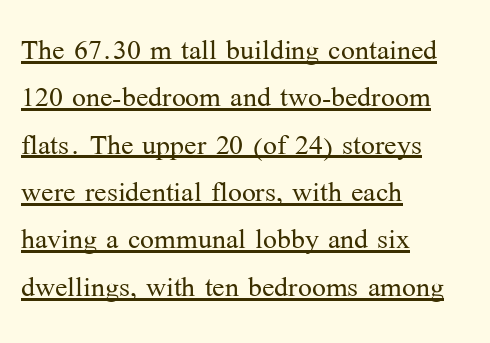
The image shows 37 px light serif type, upright; set left-aligned, normal line spacing (1.28x), normal letter spacing, underlined; medium stroke contrast and a medium x-height.
